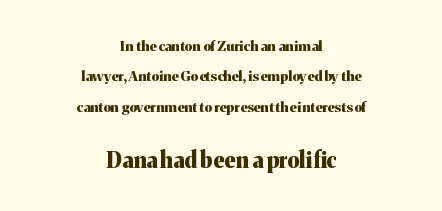
The image shows 22 px bold type, upright; set centered, loose line spacing (2.17x), normal letter spacing, not underlined; the second (bottom) block is 1.57x larger.
